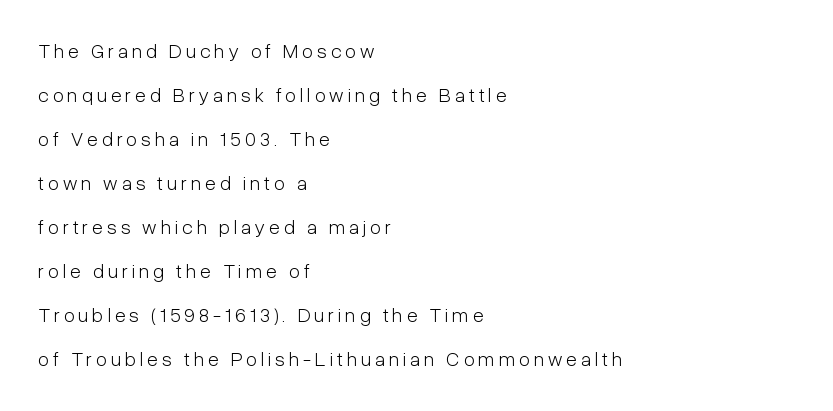
Layout note: lines flush left. The letterforms sit at book weight or below. Glance below the letters and you will spot only blank space. A roman cut, with each character standing at attention. These lines have a slow, spaced-out rhythm from letter to letter. A typesetter would call this leading open, well beyond the default.
